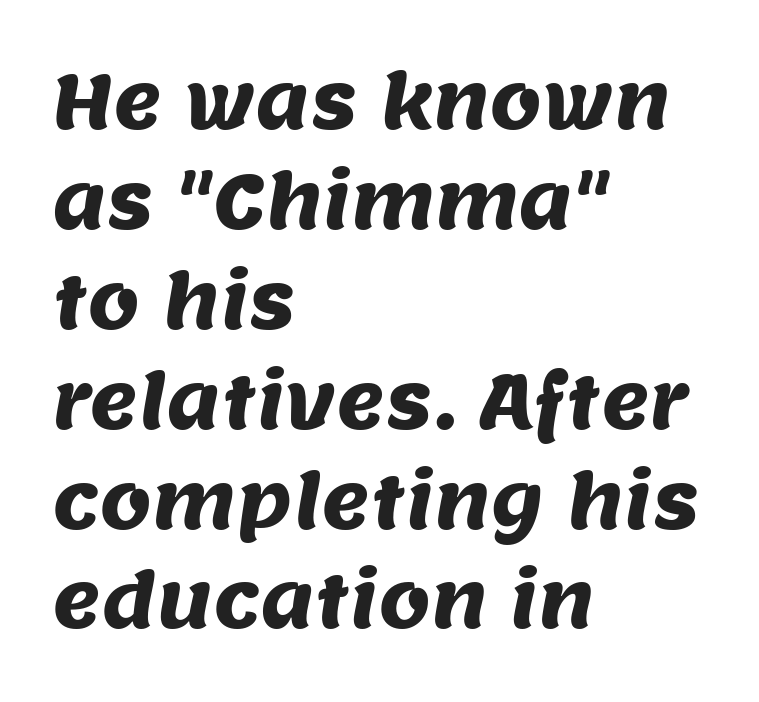
The leading is moderate, giving the passage an even texture. Honestly, the letter spacing is just normal — you wouldn't notice it. Beneath every word, the page is bare. Regarding serifs, this sample does without them. These lines are rendered in a variable-pitch font. Left-aligned paragraph, ragged on the right.
